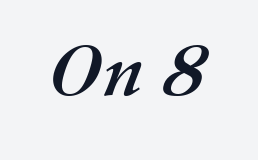
{"bold": "yes", "weight": "semibold", "width": "normal", "stroke_contrast": "medium", "x_height": "medium", "monospaced": "no", "underline": "no", "letter_spacing": "normal", "letter_spacing_em": 0.0, "glyph_px": 71}
